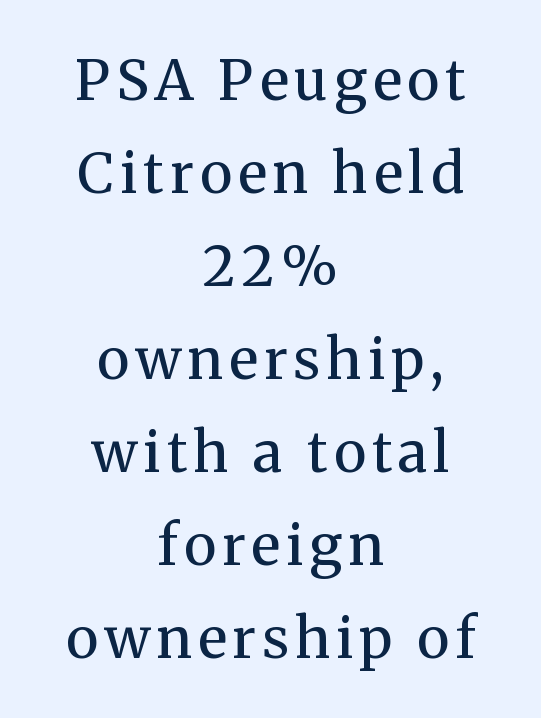
The image shows 56 px regular-weight serif type, upright; set centered, normal line spacing (1.66x), not underlined; medium stroke contrast and a medium x-height.
